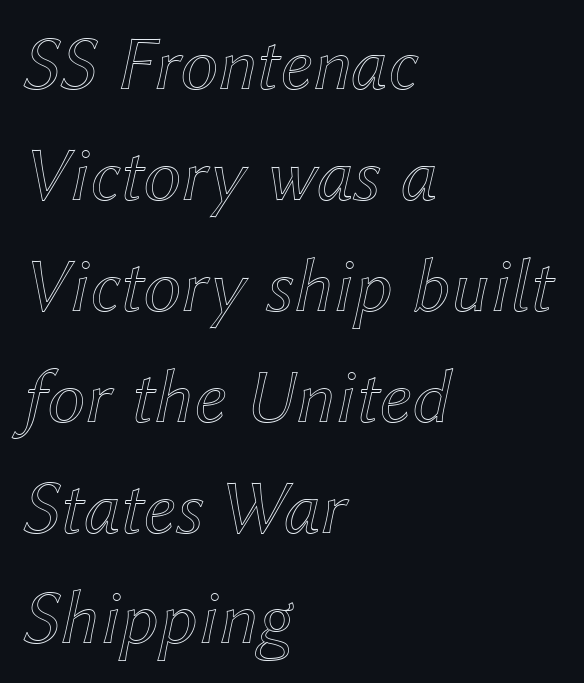
The passage shown is typed in a proportional face where columns would drift. The face used here has a pronounced slope to its letters. Quick note: underline off. The letterforms sit shoulder to shoulder at normal distance.
